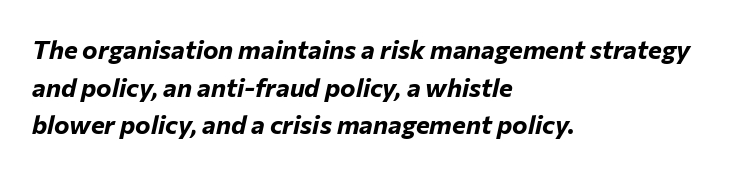
{"italic": "yes", "lean": "right", "slant_degrees": 12, "bold": "yes", "underline": "no", "align": "left", "line_spacing": "normal", "line_spacing_ratio": 1.45, "letter_spacing": "normal", "letter_spacing_em": 0.0, "glyph_px": 26}
